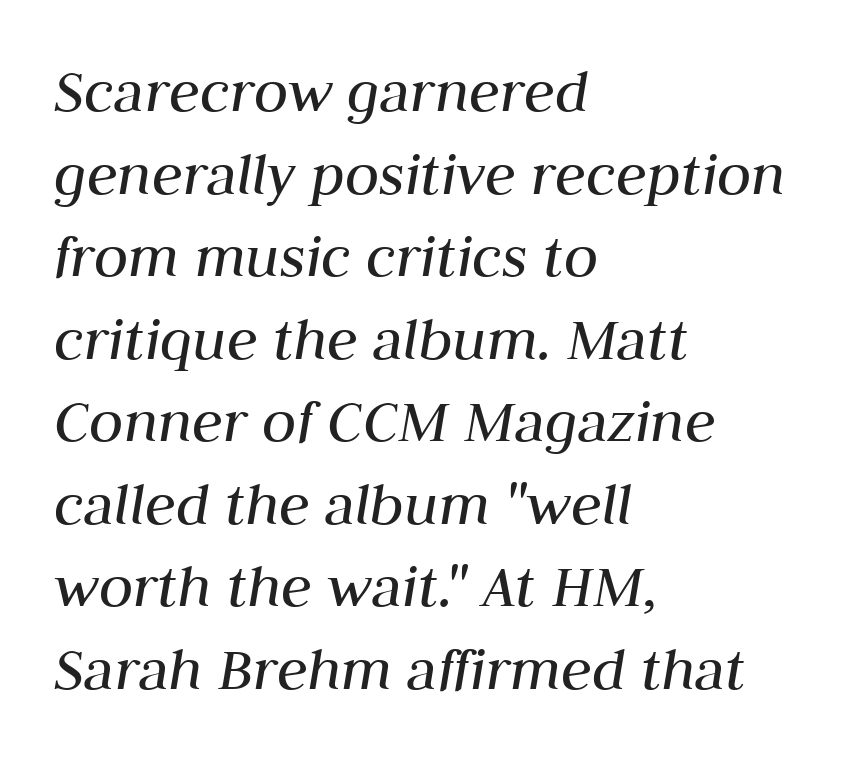
Q: Is the text bold? A: No.
Q: Is the text italic (slanted)? A: Yes, it leans right by about 10 degrees.
Q: Is the text underlined? A: No.
Q: How is the paragraph aligned? A: Left-aligned.
Q: Is the spacing between letters normal or unusually wide? A: Normal.
Q: Is the spacing between lines tight, normal or loose? A: Normal.
Q: Width (condensed, normal, or wide)? A: Normal.
Q: Stroke contrast? A: Medium.
Q: x-height? A: Medium.
Q: Monospaced? A: No.
